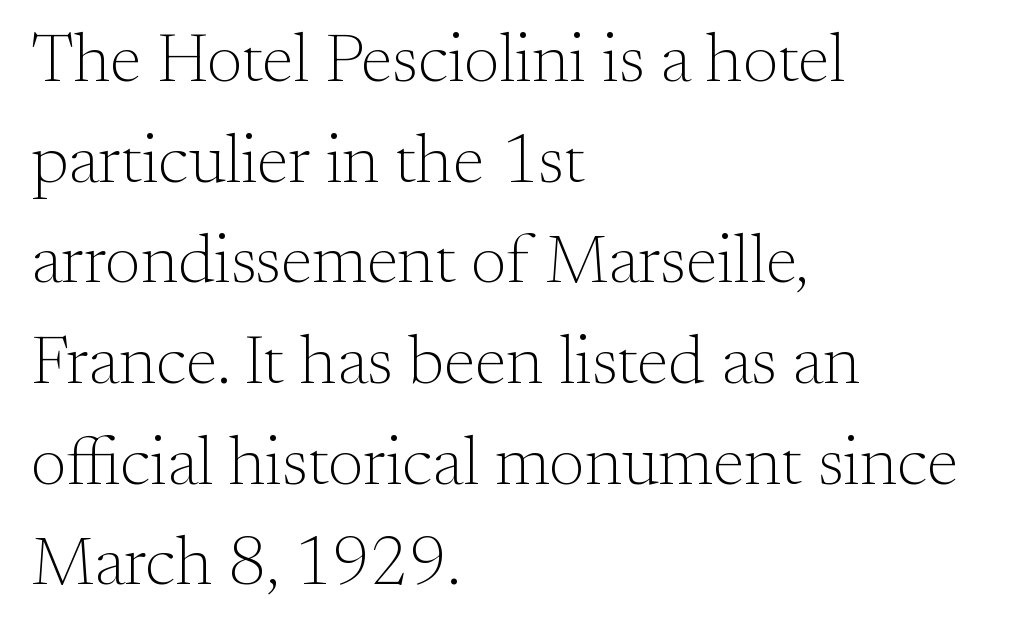
The image shows 68 px light serif type, upright; set left-aligned, normal line spacing (1.48x), normal letter spacing, not underlined; medium stroke contrast and a small x-height.
